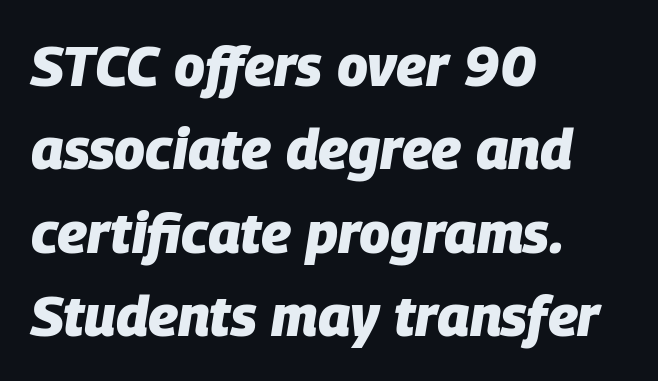
Q: Is the text bold? A: Yes.
Q: Is the text italic (slanted)? A: Yes, it leans right by about 9 degrees.
Q: Is the text underlined? A: No.
Q: How is the paragraph aligned? A: Left-aligned.
Q: Is the spacing between letters normal or unusually wide? A: Normal.
Q: Is the spacing between lines tight, normal or loose? A: Normal.
Q: Width (condensed, normal, or wide)? A: Normal.
Q: Stroke contrast? A: Low.
Q: x-height? A: Large.
Q: Monospaced? A: No.
